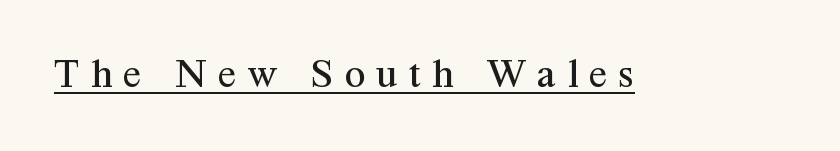
Each letter's strokes conclude with small projecting serifs. No chunkiness to these letters — they're not bold. Nope, not italic — everything's standing straight. Caption: lettering with a line underneath. The rendering uses natural spacing where letterforms have individual widths.
